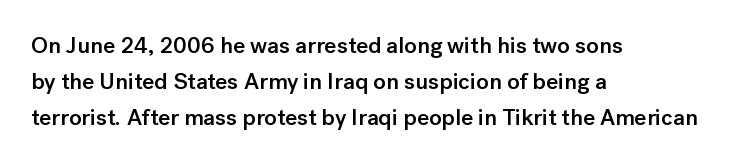
{"italic": "no", "bold": "semi", "underline": "no", "align": "left", "line_spacing": "normal", "line_spacing_ratio": 1.57, "letter_spacing": "normal", "letter_spacing_em": 0.0, "glyph_px": 23}
